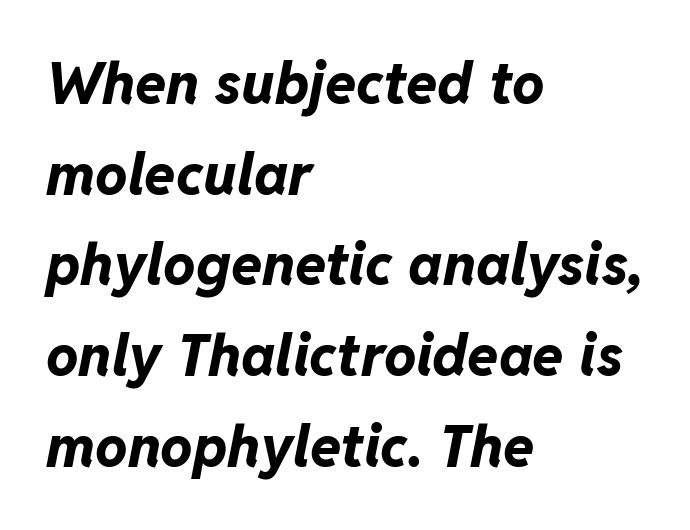
The image shows 57 px bold type, italic (leaning right); set left-aligned, normal line spacing (1.59x), normal letter spacing, not underlined; low stroke contrast and a medium x-height.
